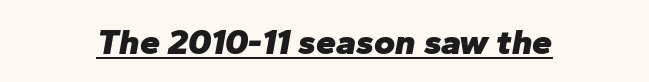
Q: Is the text bold? A: Yes.
Q: Is the text italic (slanted)? A: Yes, it leans right by about 10 degrees.
Q: Is the text underlined? A: Yes.
Q: How is the paragraph aligned? A: Centered.
Q: Is the spacing between letters normal or unusually wide? A: Normal.
Q: Width (condensed, normal, or wide)? A: Normal.
Q: Stroke contrast? A: Low.
Q: x-height? A: Medium.
Q: Monospaced? A: No.
